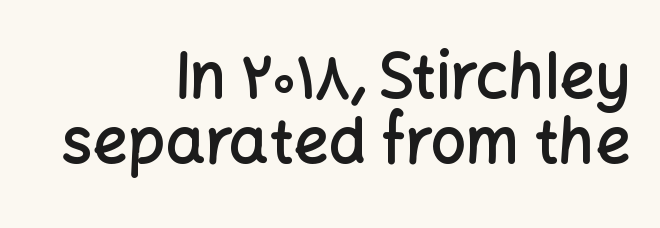
Casual observation: everything's shoved over to the right. Ordinary non-slanted type is in use. Caption: standard tracking, unaltered. Stroke thickness is moderately raised; the sample reads as semibold. Is this a sans? Yes — the strokes have no serifs.
